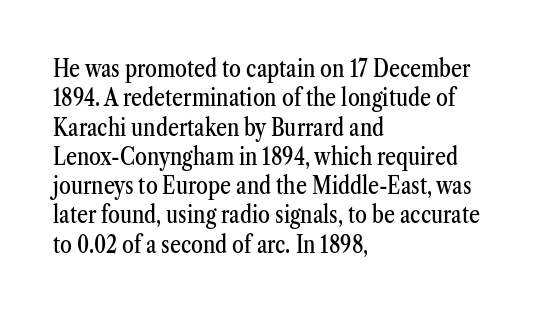
Q: Is the text italic (slanted)? A: No, it is upright.
Q: Is the text underlined? A: No.
Q: How is the paragraph aligned? A: Left-aligned.
Q: Is the spacing between letters normal or unusually wide? A: Normal.
